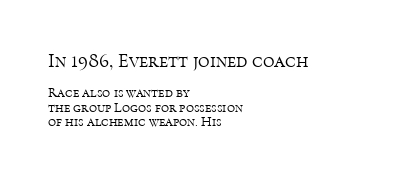
Q: Is the text bold? A: No.
Q: Is the text italic (slanted)? A: No, it is upright.
Q: Is the text underlined? A: No.
Q: How is the paragraph aligned? A: Left-aligned.
Q: Is the spacing between letters normal or unusually wide? A: Normal.
Q: Is the spacing between lines tight, normal or loose? A: Tight.
Q: Which block of text is set in a larger size, the first (top) or the second (bottom)? A: The first (top) one.
